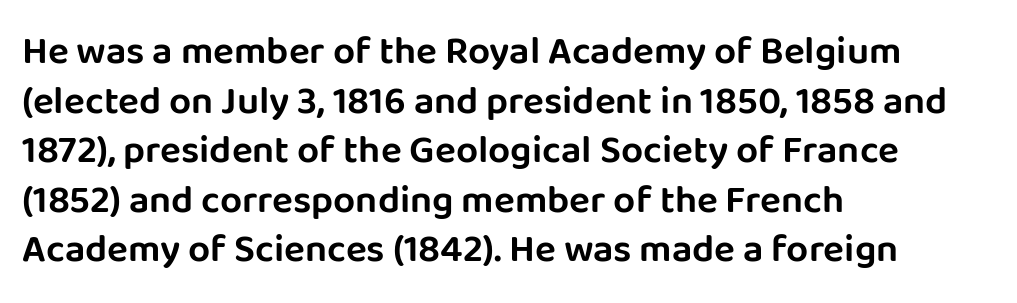
The image shows 39 px sans-serif type, upright; set left-aligned, normal line spacing (1.27x), normal letter spacing, not underlined; low stroke contrast and a large x-height.
